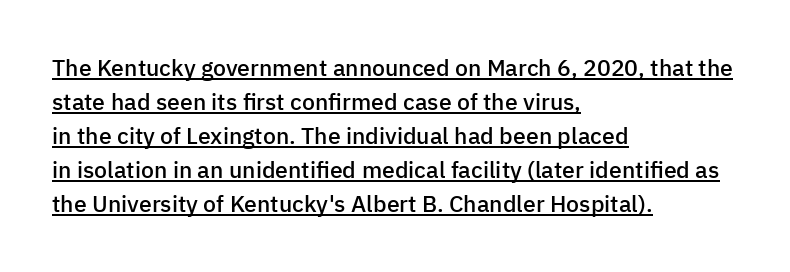
Q: Is the text bold? A: Semi-bold.
Q: Is the text italic (slanted)? A: No, it is upright.
Q: Is the text underlined? A: Yes.
Q: How is the paragraph aligned? A: Left-aligned.
Q: Is the spacing between letters normal or unusually wide? A: Normal.
Q: Is the spacing between lines tight, normal or loose? A: Normal.
